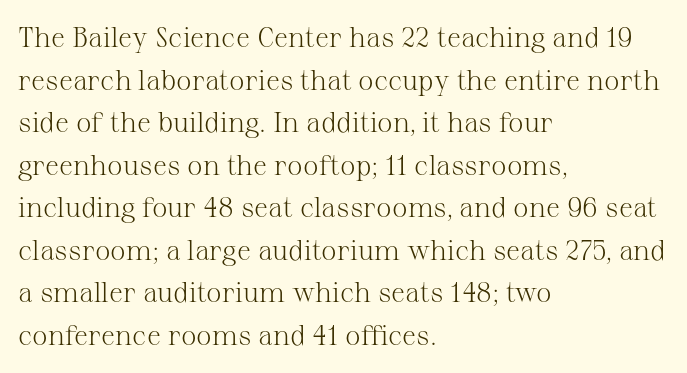
Think of a printed novel: that variable character pitch is what you see here. This sample keeps an unexceptional amount of space between lines. The face looks like a standard text weight, possibly lighter. Glance below the letters and you will spot only blank space.
